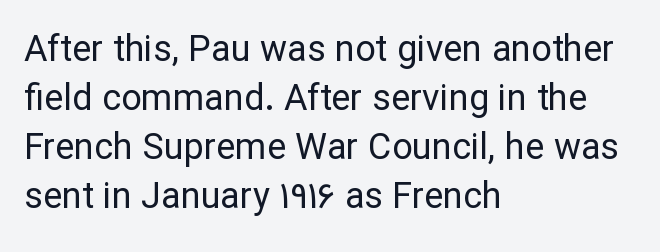
The lines sit at an ordinary, default distance from one another. The area under the type is left untouched. Visually the block forms a straight wall on the left and a jagged coastline on the right. Tracking here is standard; glyphs follow each other at the usual distance.
